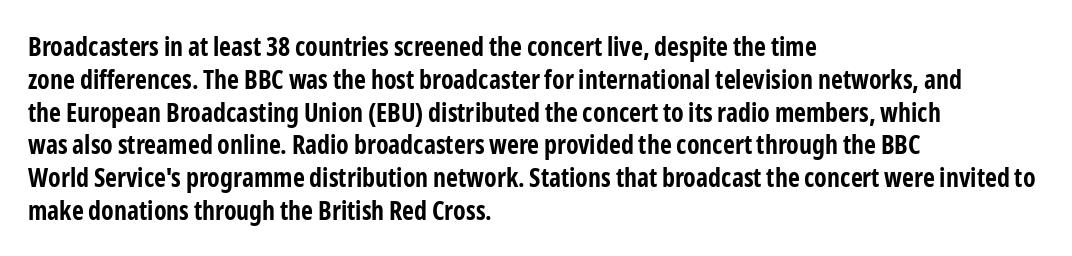
The image shows 26 px bold type, upright; set left-aligned, normal line spacing (1.26x), normal letter spacing, not underlined.
